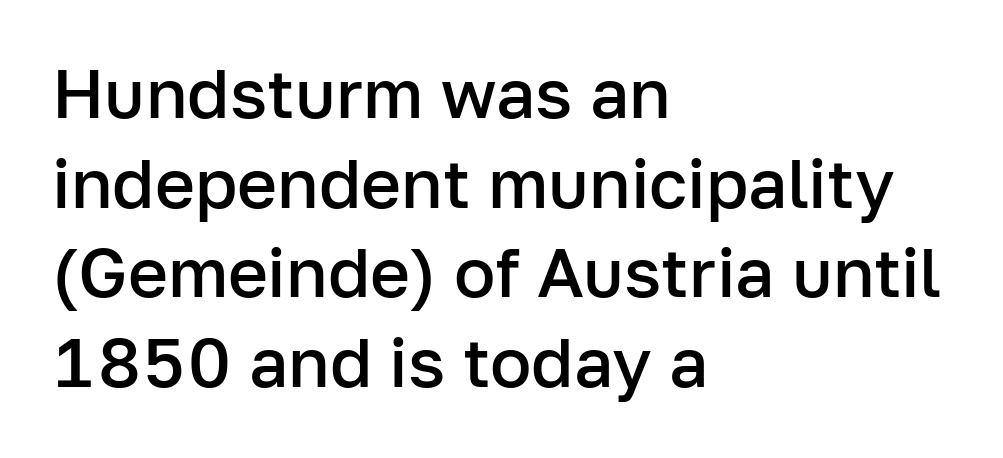
Q: Is the text bold? A: Semi-bold.
Q: Is the text italic (slanted)? A: No, it is upright.
Q: Is the typeface a serif or a sans-serif typeface? A: Sans-serif.
Q: Is the text underlined? A: No.
Q: How is the paragraph aligned? A: Left-aligned.
Q: Is the spacing between letters normal or unusually wide? A: Normal.
Q: Is the spacing between lines tight, normal or loose? A: Normal.
Q: Width (condensed, normal, or wide)? A: Normal.
Q: Stroke contrast? A: Low.
Q: x-height? A: Medium.
Q: Monospaced? A: No.
